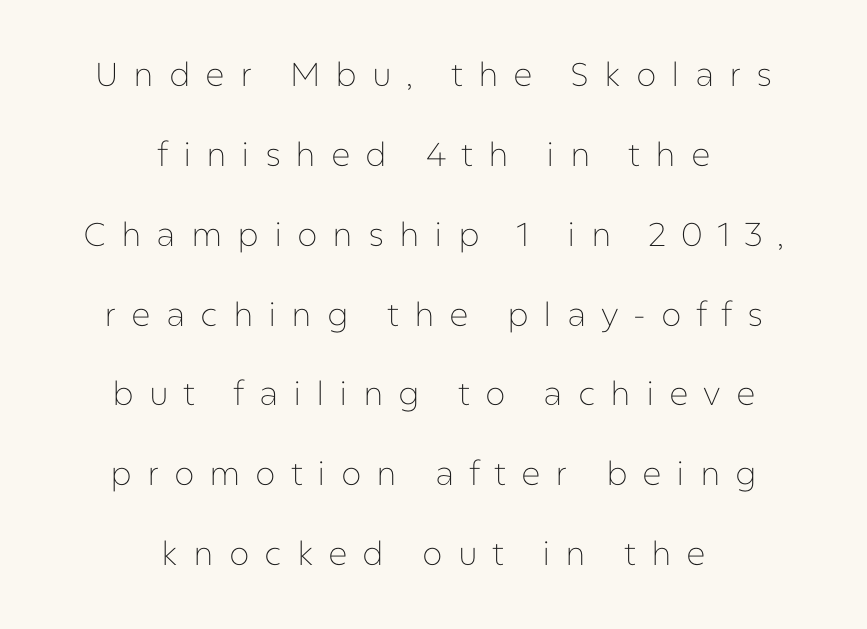
The image shows 33 px thin sans-serif type, upright; set centered, loose line spacing (2.42x), unusually wide letter spacing (+0.45 em), not underlined; low stroke contrast and a medium x-height.
